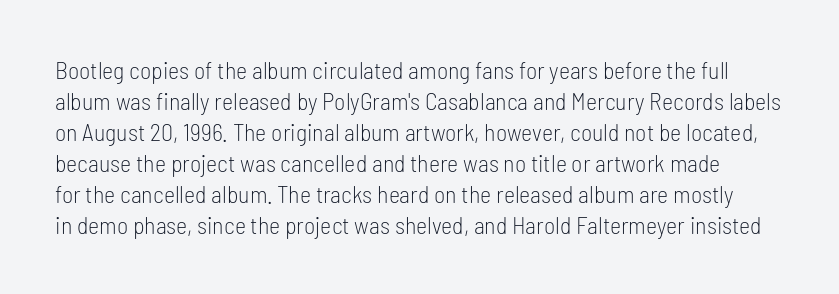
The image shows 24 px text type, upright; set normal line spacing (1.29x), normal letter spacing, not underlined.
